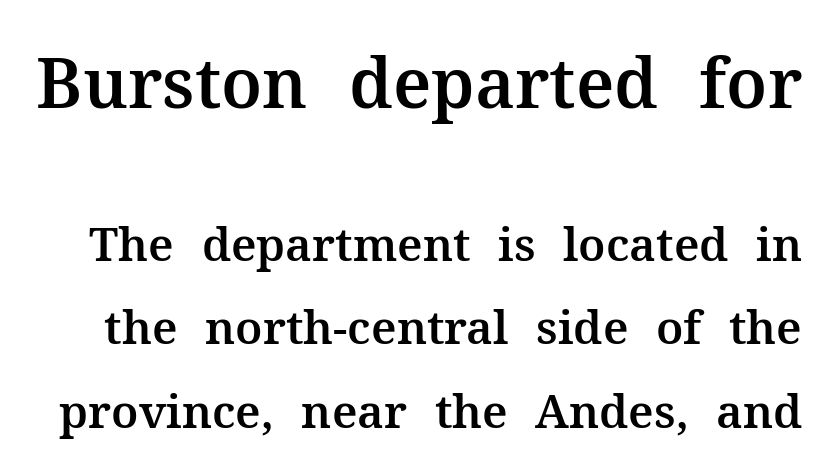
{"serif": "yes", "italic": "no", "width": "normal", "stroke_contrast": "medium", "x_height": "medium", "monospaced": "no", "underline": "no", "line_spacing_ratio": 1.81, "letter_spacing": "normal", "letter_spacing_em": 0.0, "larger_block": "first", "size_ratio": 1.5, "glyph_px": 69}
